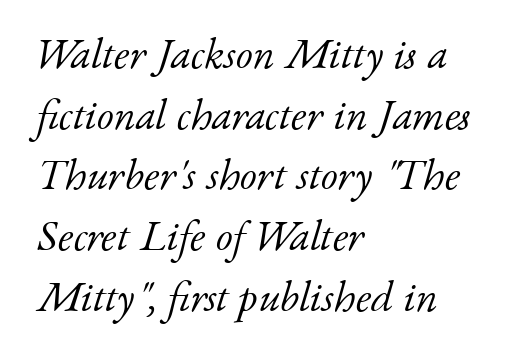
If you drew a ruler down the left edge, every line would touch it. Has an underline been added? It has not. The gaps between neighbouring characters are ordinary and unremarkable. Are there feet on the stems? There are — it's a serif. The rendering uses natural spacing where letterforms have individual widths. The lines sit at an ordinary, default distance from one another.
